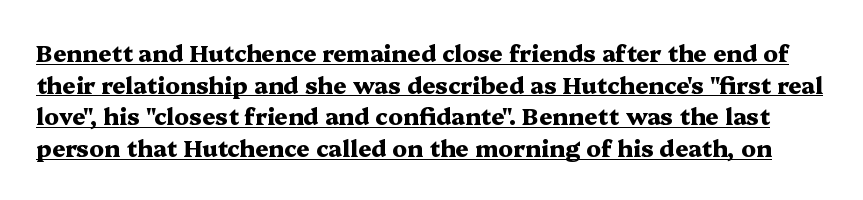
The image shows 23 px bold type, upright; set normal line spacing (1.38x), normal letter spacing, underlined.
